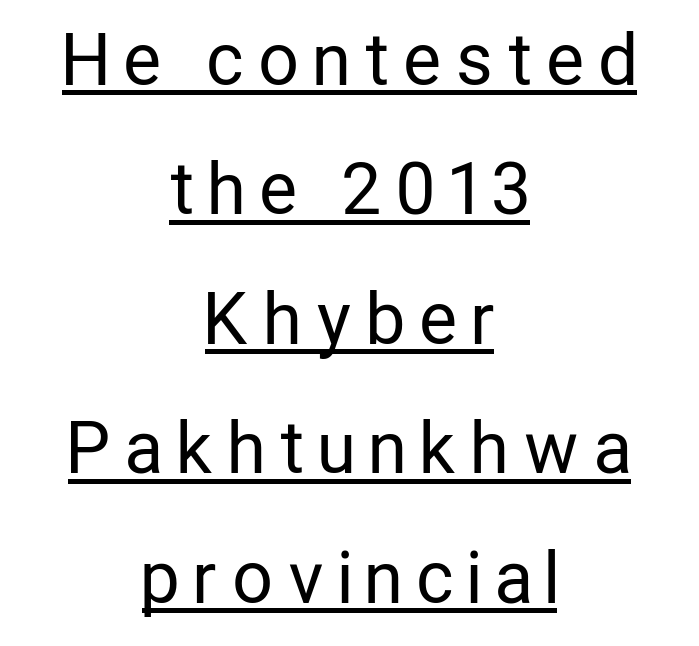
{"serif": "no", "italic": "no", "bold": "no", "weight": "regular", "width": "condensed", "stroke_contrast": "low", "x_height": "medium", "monospaced": "no", "underline": "yes", "align": "center", "line_spacing_ratio": 1.85, "letter_spacing": "wide", "letter_spacing_em": 0.23, "glyph_px": 70}
